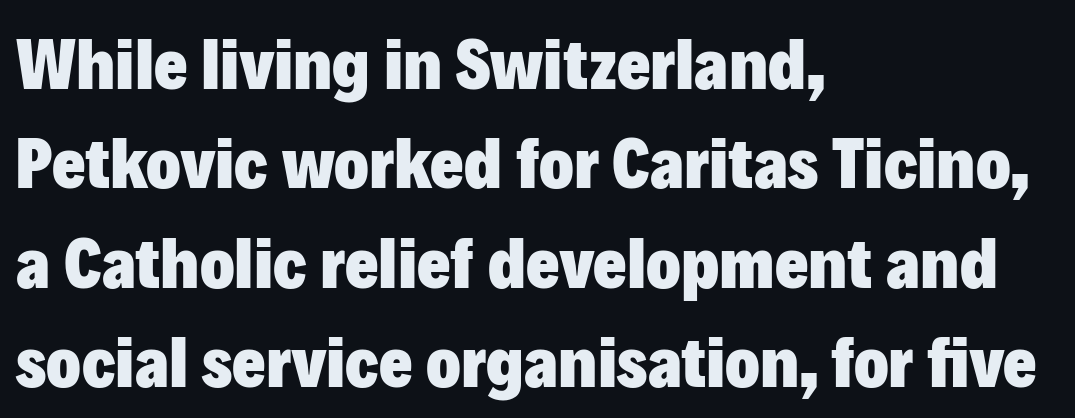
Q: Is the text bold? A: Yes.
Q: Is the text italic (slanted)? A: No, it is upright.
Q: Is the typeface a serif or a sans-serif typeface? A: Sans-serif.
Q: Is the text underlined? A: No.
Q: How is the paragraph aligned? A: Left-aligned.
Q: Is the spacing between letters normal or unusually wide? A: Normal.
Q: Is the spacing between lines tight, normal or loose? A: Normal.
Q: Width (condensed, normal, or wide)? A: Normal.
Q: Stroke contrast? A: Low.
Q: x-height? A: Medium.
Q: Monospaced? A: No.
